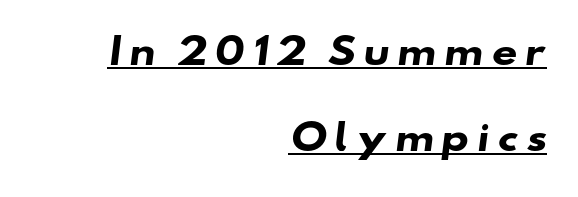
The image shows 36 px heavy, wide sans-serif type; set right-aligned, loose line spacing (2.39x), unusually wide letter spacing (+0.2 em), underlined; low stroke contrast and a small x-height.
